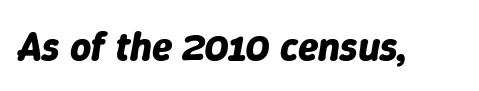
The image shows 41 px bold type, italic (leaning right); set normal letter spacing, not underlined; low stroke contrast and a medium x-height.
